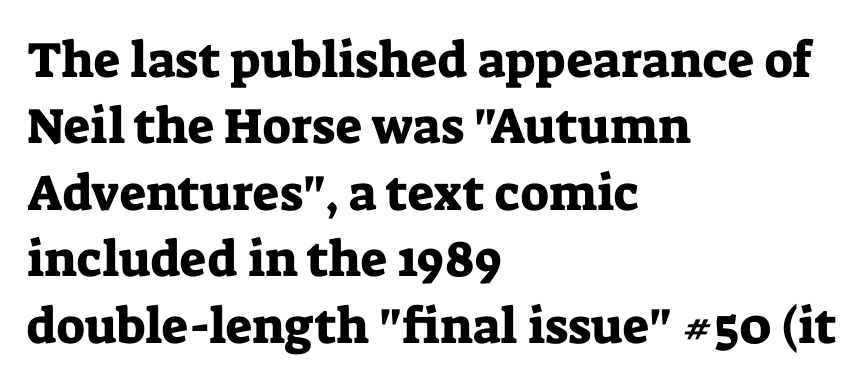
{"serif": "yes", "italic": "no", "width": "normal", "stroke_contrast": "low", "x_height": "medium", "monospaced": "no", "underline": "no", "align": "left", "line_spacing": "normal", "line_spacing_ratio": 1.33, "letter_spacing": "normal", "letter_spacing_em": 0.0, "glyph_px": 50}
